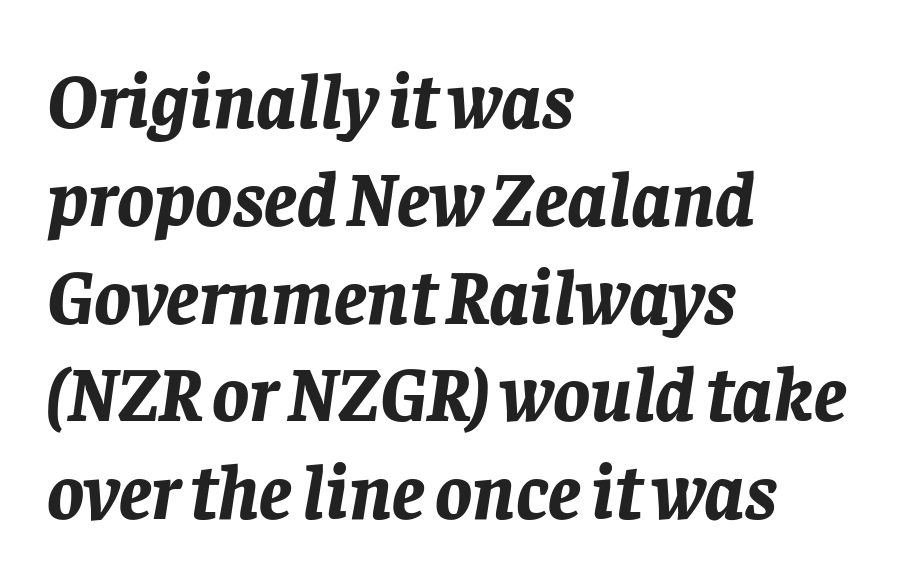
{"italic": "yes", "lean": "right", "slant_degrees": 8, "bold": "yes", "weight": "bold", "width": "normal", "stroke_contrast": "low", "x_height": "large", "monospaced": "no", "underline": "no", "align": "left", "line_spacing": "normal", "line_spacing_ratio": 1.27, "letter_spacing": "normal", "letter_spacing_em": 0.0, "glyph_px": 77}
